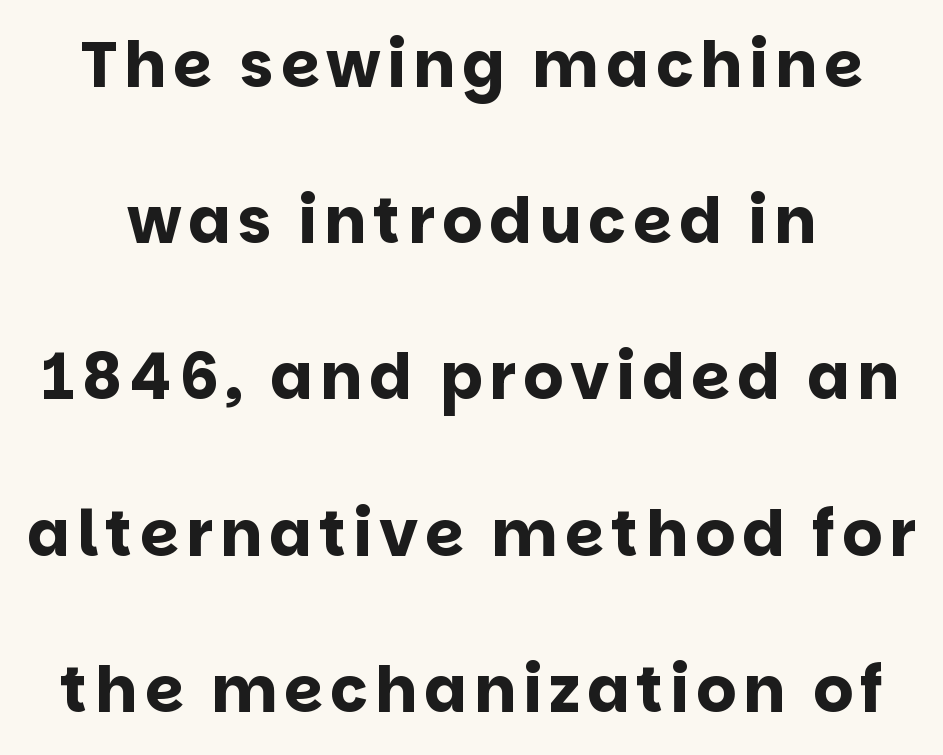
{"serif": "no", "italic": "no", "bold": "yes", "weight": "bold", "width": "normal", "stroke_contrast": "low", "x_height": "large", "monospaced": "no", "underline": "no", "line_spacing": "loose", "line_spacing_ratio": 2.48, "glyph_px": 63}
